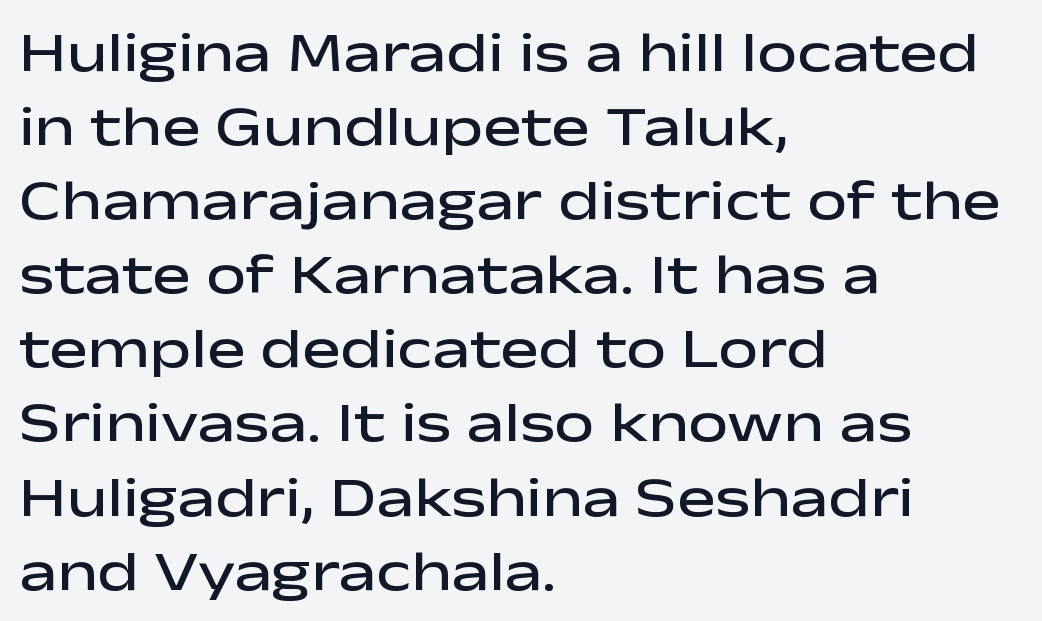
{"serif": "no", "italic": "no", "bold": "semi", "weight": "semibold", "width": "wide", "stroke_contrast": "low", "x_height": "medium", "monospaced": "no", "underline": "no", "align": "left", "line_spacing": "normal", "line_spacing_ratio": 1.3, "letter_spacing": "normal", "letter_spacing_em": 0.0, "glyph_px": 57}
